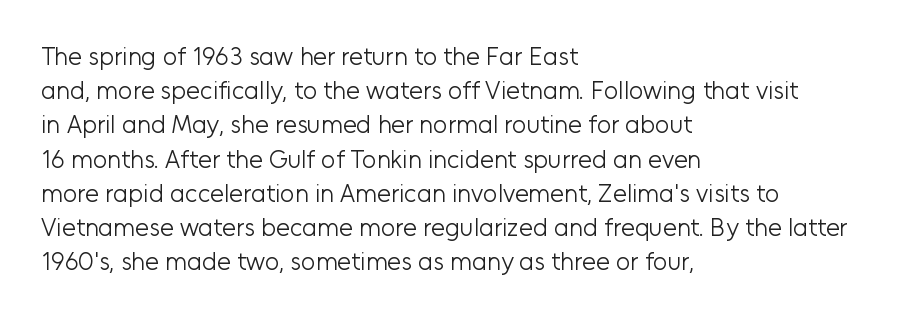
The image shows 25 px text type, upright; set left-aligned, normal line spacing (1.37x), normal letter spacing, not underlined.
